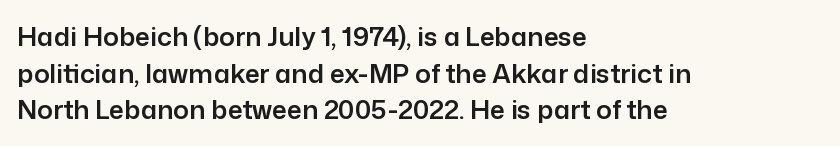
Here the glyphs are tracked normally, forming tight word shapes. Upright lettering throughout. Underline: absent. The lines are quadded left.
